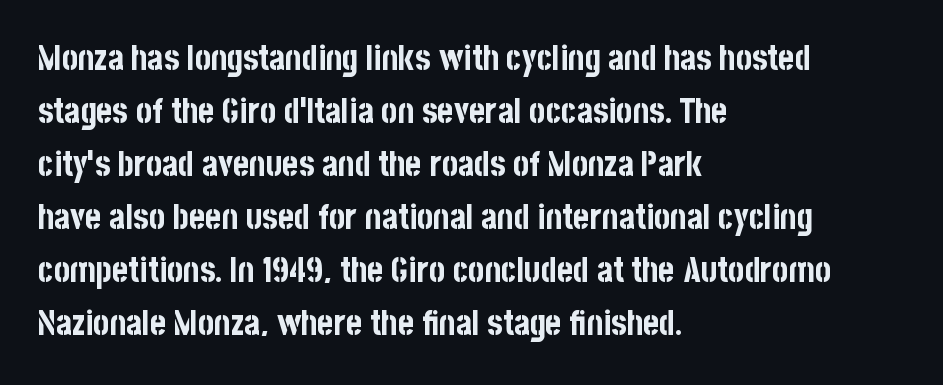
The image shows 34 px bold, condensed sans-serif type, upright; set left-aligned, normal line spacing (1.56x), normal letter spacing, not underlined; low stroke contrast and a large x-height.
